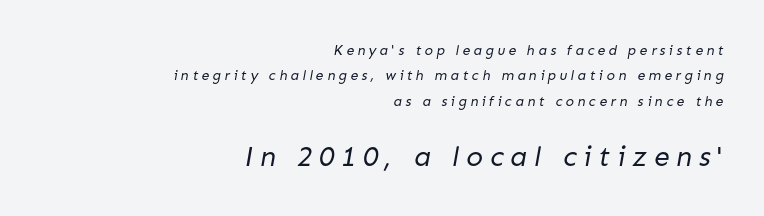
Q: Is the text bold? A: No.
Q: Is the typeface a serif or a sans-serif typeface? A: Sans-serif.
Q: Is the text underlined? A: No.
Q: How is the paragraph aligned? A: Right-aligned.
Q: Is the spacing between letters normal or unusually wide? A: Unusually wide.
Q: Which block of text is set in a larger size, the first (top) or the second (bottom)? A: The second (bottom) one.
Q: Width (condensed, normal, or wide)? A: Normal.
Q: Stroke contrast? A: Low.
Q: x-height? A: Medium.
Q: Monospaced? A: No.
